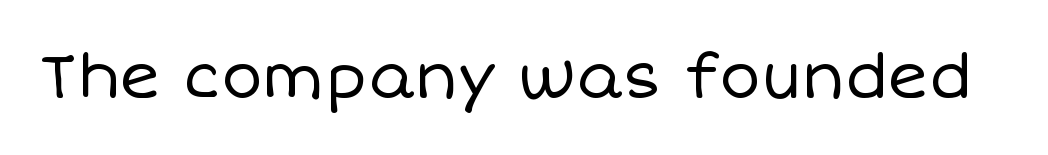
Q: Is the text bold? A: No.
Q: Is the text italic (slanted)? A: No, it is upright.
Q: Is the text underlined? A: No.
Q: Is the spacing between letters normal or unusually wide? A: Normal.
Q: Width (condensed, normal, or wide)? A: Normal.
Q: Stroke contrast? A: Low.
Q: x-height? A: Large.
Q: Monospaced? A: No.
